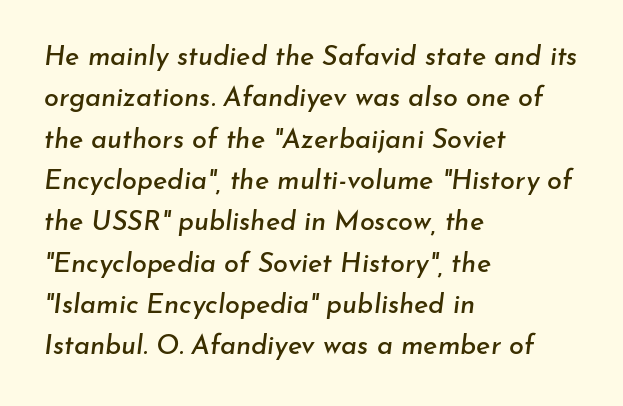
{"italic": "yes", "lean": "right", "slant_degrees": 7, "underline": "no", "align": "left", "line_spacing": "normal", "line_spacing_ratio": 1.53, "letter_spacing": "normal", "letter_spacing_em": 0.0, "glyph_px": 27}
